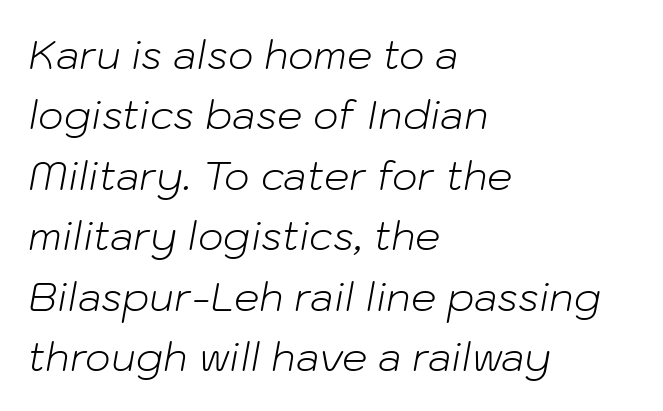
The strip under each line holds only bare page. The line-height multiplier appears to be the usual default. Each stroke keeps to a modest, everyday thickness or less. The paragraph has a hard left edge and a soft right edge.
